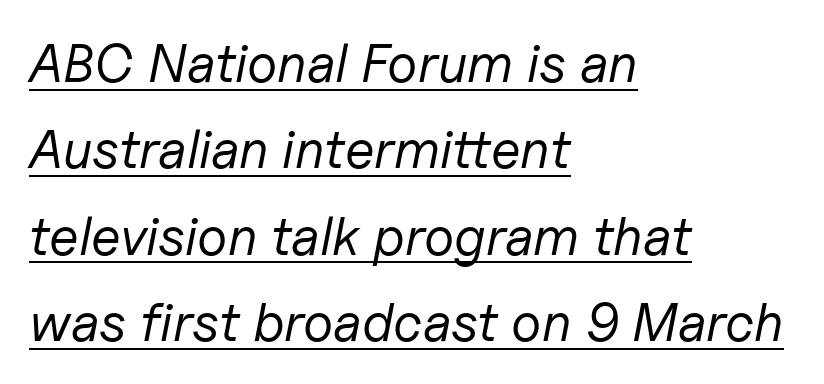
Q: Is the text bold? A: No.
Q: Is the text italic (slanted)? A: Yes, it leans right by about 11 degrees.
Q: Is the text underlined? A: Yes.
Q: How is the paragraph aligned? A: Left-aligned.
Q: Is the spacing between letters normal or unusually wide? A: Normal.
Q: Is the spacing between lines tight, normal or loose? A: Normal.
Q: Width (condensed, normal, or wide)? A: Normal.
Q: Stroke contrast? A: Low.
Q: x-height? A: Medium.
Q: Monospaced? A: No.
